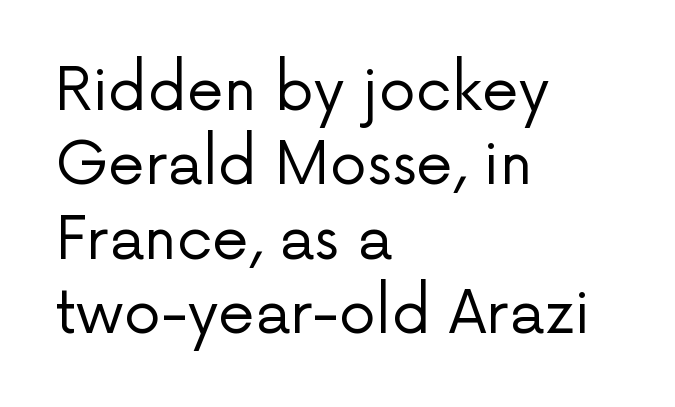
Nope, no serifs anywhere on these letters. Horizontal bands of white between lines are of average thickness. Is this a heavy cut? Hardly; it is regular or lighter. These lines keep a tight, regular rhythm from letter to letter. Do the characters align in a grid? No, the font is proportional. Notice how the passage keeps a crisp vertical edge on the left only.
